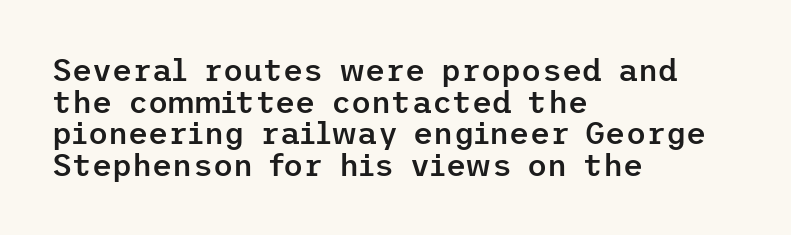
Each glyph is drawn with semibold strokes, heavier than normal yet not fully bold. The lines are quadded left. Summary of vertical rhythm: compact, with narrow interline spacing. Serifs: no, the terminals of the letterforms are clean. This sample uses plain, unmodified letter spacing.
